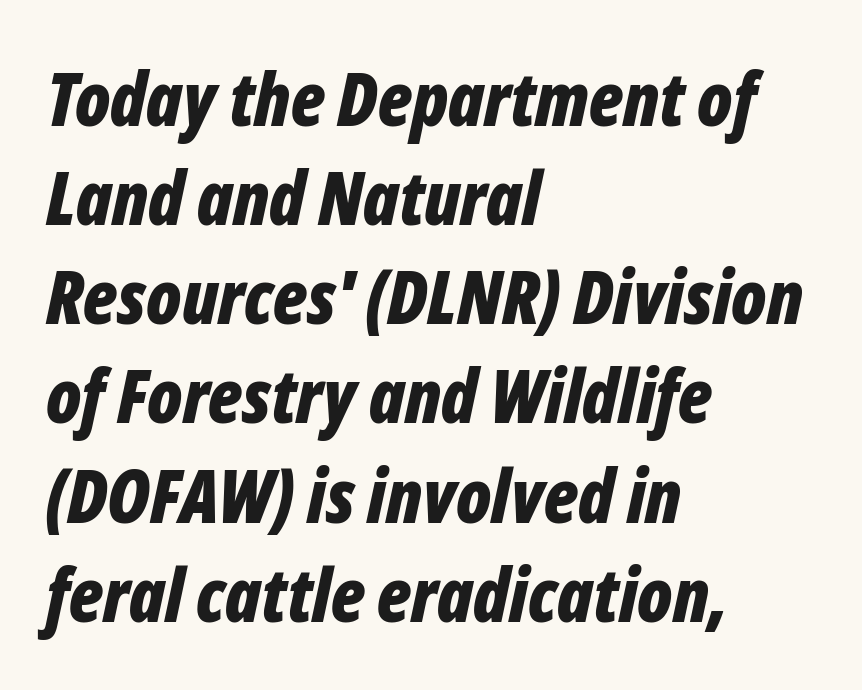
The image shows 74 px bold, condensed type, italic (leaning right); set left-aligned, normal line spacing (1.34x), normal letter spacing, not underlined; low stroke contrast and a medium x-height.
